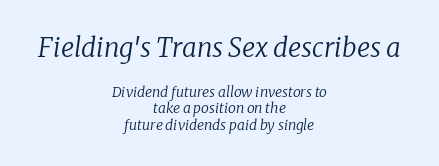
Q: Is the text bold? A: No.
Q: Is the text italic (slanted)? A: Yes, it leans right by about 8 degrees.
Q: Is the text underlined? A: No.
Q: How is the paragraph aligned? A: Centered.
Q: Is the spacing between letters normal or unusually wide? A: Normal.
Q: Which block of text is set in a larger size, the first (top) or the second (bottom)? A: The first (top) one.
